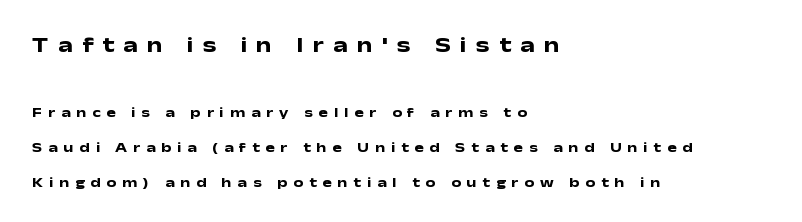
The image shows 22 px bold type, upright; set left-aligned, loose line spacing (2.48x), unusually wide letter spacing (+0.42 em), not underlined; the first (top) block is 1.57x larger.
